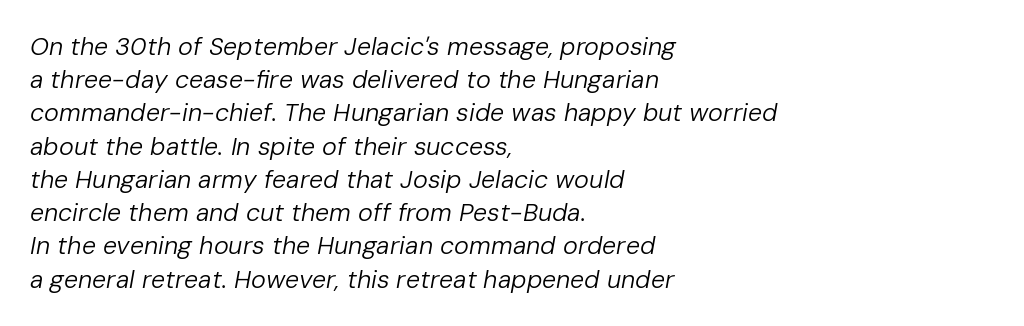
{"italic": "yes", "lean": "right", "slant_degrees": 10, "bold": "no", "underline": "no", "align": "left", "line_spacing": "normal", "line_spacing_ratio": 1.33, "letter_spacing": "normal", "letter_spacing_em": 0.0, "glyph_px": 25}
